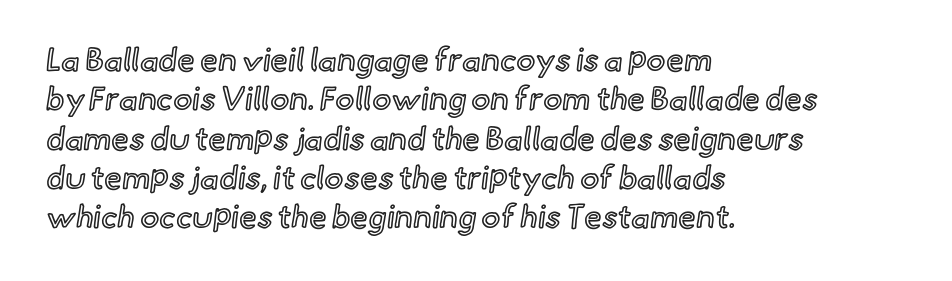
The image shows 32 px text type; set left-aligned, line spacing 1.23x, normal letter spacing, not underlined; a small x-height.
